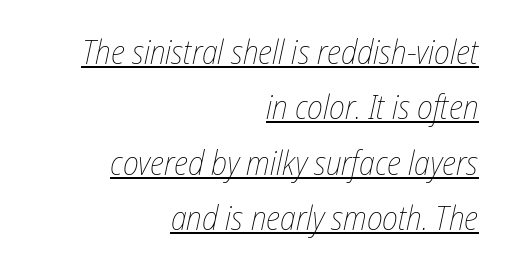
Q: Is the text bold? A: No.
Q: Is the text italic (slanted)? A: Yes, it leans right by about 12 degrees.
Q: Is the text underlined? A: Yes.
Q: How is the paragraph aligned? A: Right-aligned.
Q: Is the spacing between letters normal or unusually wide? A: Normal.
Q: Is the spacing between lines tight, normal or loose? A: Normal.
Q: Width (condensed, normal, or wide)? A: Condensed.
Q: Stroke contrast? A: Low.
Q: x-height? A: Medium.
Q: Monospaced? A: No.
